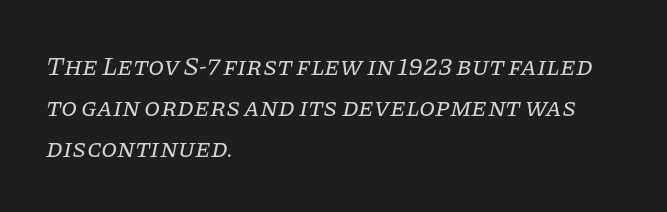
The image shows 26 px text type, italic (leaning right); set left-aligned, normal line spacing (1.57x), normal letter spacing, not underlined.
